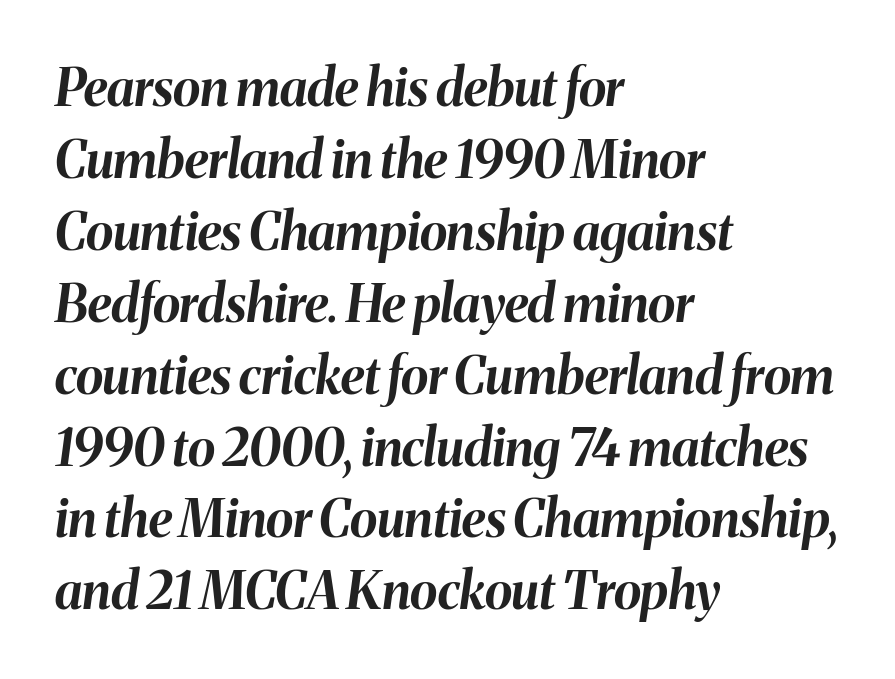
Q: Is the text bold? A: Yes.
Q: Is the text italic (slanted)? A: Yes, it leans right by about 8 degrees.
Q: Is the text underlined? A: No.
Q: How is the paragraph aligned? A: Left-aligned.
Q: Is the spacing between letters normal or unusually wide? A: Normal.
Q: Is the spacing between lines tight, normal or loose? A: Normal.
Q: Width (condensed, normal, or wide)? A: Normal.
Q: Stroke contrast? A: Medium.
Q: x-height? A: Medium.
Q: Monospaced? A: No.
